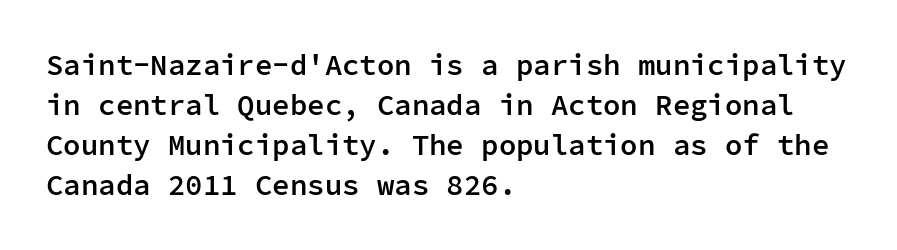
The image shows 29 px semibold sans-serif type, upright, monospaced; set left-aligned, normal line spacing (1.38x), normal letter spacing, not underlined; low stroke contrast and a medium x-height.
